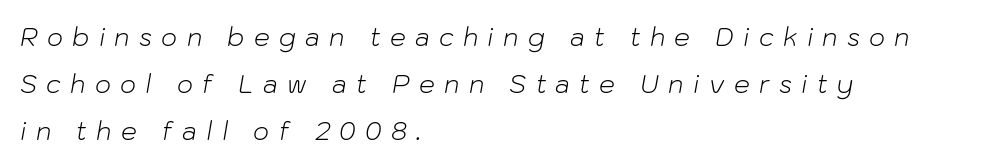
{"italic": "yes", "lean": "right", "slant_degrees": 10, "bold": "no", "underline": "no", "align": "left", "line_spacing_ratio": 1.88, "letter_spacing": "wide", "letter_spacing_em": 0.37, "glyph_px": 25}
